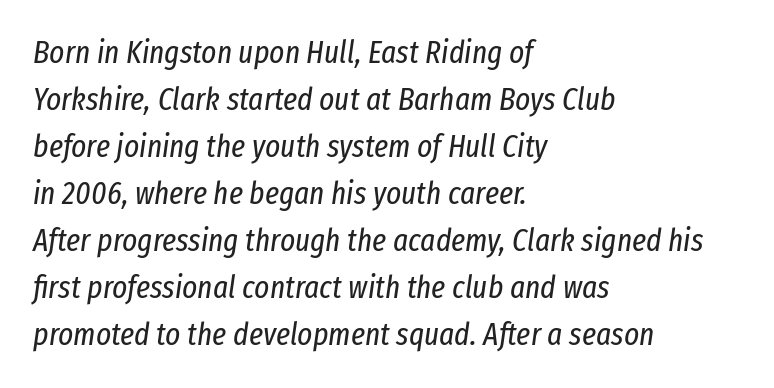
Q: Is the text bold? A: No.
Q: Is the text italic (slanted)? A: Yes, it leans right by about 8 degrees.
Q: Is the text underlined? A: No.
Q: How is the paragraph aligned? A: Left-aligned.
Q: Is the spacing between letters normal or unusually wide? A: Normal.
Q: Is the spacing between lines tight, normal or loose? A: Normal.
Q: Width (condensed, normal, or wide)? A: Condensed.
Q: Stroke contrast? A: Low.
Q: x-height? A: Medium.
Q: Monospaced? A: No.
